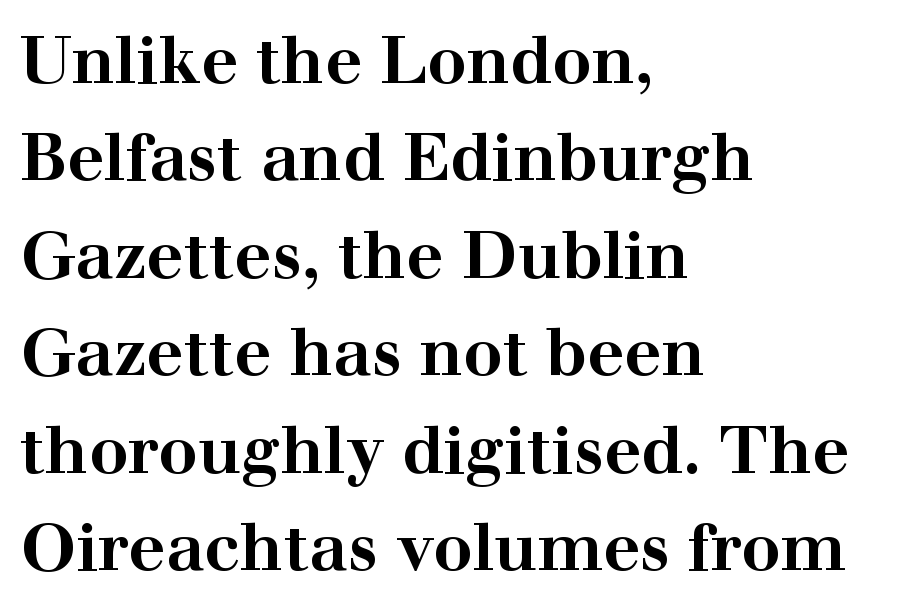
{"serif": "yes", "italic": "no", "bold": "yes", "weight": "bold", "width": "wide", "stroke_contrast": "high", "x_height": "medium", "monospaced": "no", "underline": "no", "align": "left", "line_spacing": "normal", "line_spacing_ratio": 1.5, "letter_spacing": "normal", "letter_spacing_em": 0.0, "glyph_px": 65}
